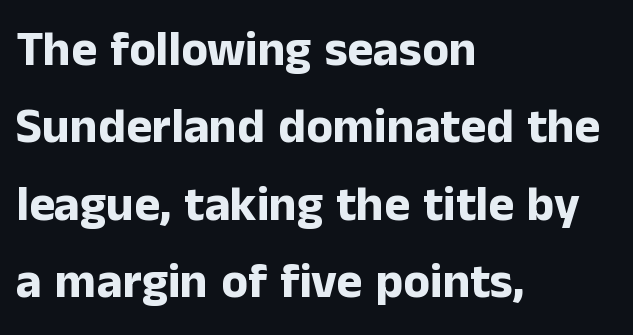
Teacher's note: observe the even left margin — that is flush-left alignment. Here the glyphs are tracked normally, forming tight word shapes. Tall strokes in this sample are plumb rather than angled. On the weight axis this lands at bold, roughly 700. Classification — sans serif. Beneath every word, the page is bare.
